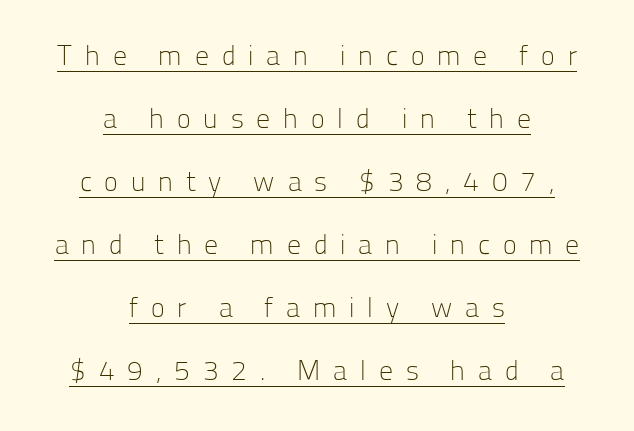
The image shows 28 px light sans-serif type, upright; set centered, loose line spacing (2.25x), unusually wide letter spacing (+0.46 em), underlined; low stroke contrast and a medium x-height.
